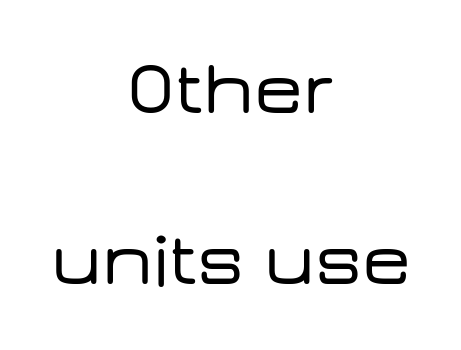
This sample has the flowing, uneven cadence of proportional lettering. The setting favours the middle, as headings and verse often do. Characters remain perfectly vertical along every line. These lines stand farther apart than default settings would place them. Inter-character spacing is left at the font's built-in metrics.
